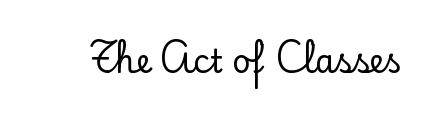
Q: Is the text italic (slanted)? A: No, it is upright.
Q: Is the typeface a serif or a sans-serif typeface? A: Serif.
Q: Is the text underlined? A: No.
Q: Is the spacing between letters normal or unusually wide? A: Normal.
Q: Width (condensed, normal, or wide)? A: Normal.
Q: Stroke contrast? A: Low.
Q: x-height? A: Small.
Q: Monospaced? A: No.
